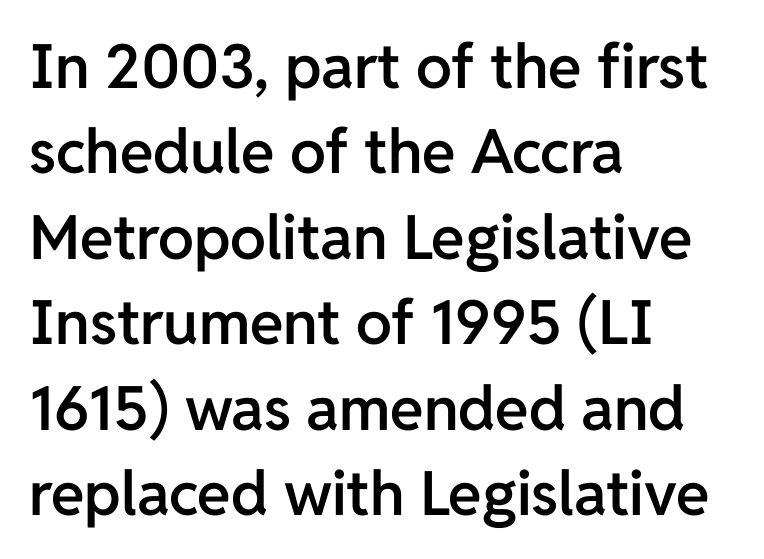
Q: Is the text bold? A: Semi-bold.
Q: Is the text italic (slanted)? A: No, it is upright.
Q: Is the typeface a serif or a sans-serif typeface? A: Sans-serif.
Q: Is the text underlined? A: No.
Q: How is the paragraph aligned? A: Left-aligned.
Q: Is the spacing between letters normal or unusually wide? A: Normal.
Q: Is the spacing between lines tight, normal or loose? A: Normal.
Q: Width (condensed, normal, or wide)? A: Normal.
Q: Stroke contrast? A: Low.
Q: x-height? A: Medium.
Q: Monospaced? A: No.
